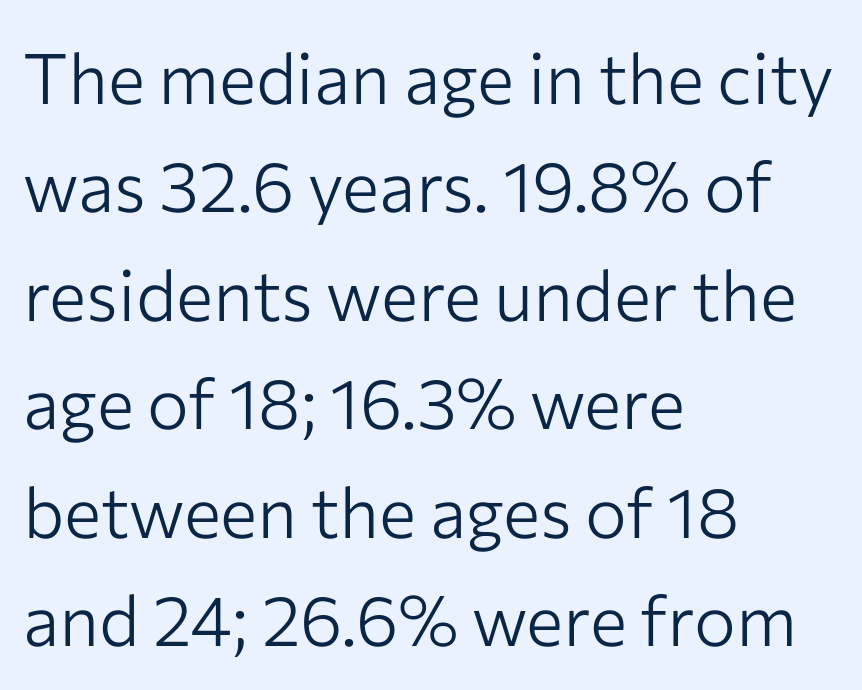
The image shows 70 px light sans-serif type, upright; set left-aligned, normal line spacing (1.55x), normal letter spacing, not underlined; low stroke contrast and a medium x-height.
